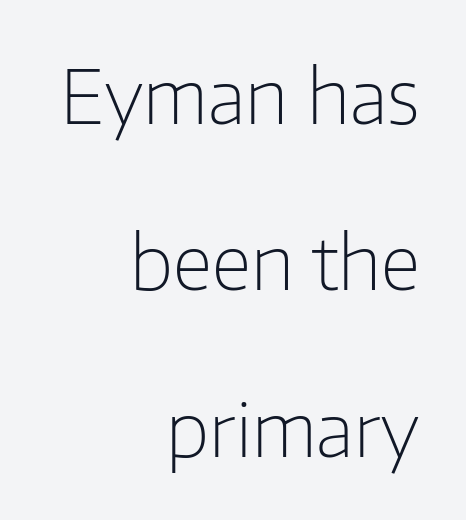
Is the block centered? No — it sits flush against the right margin. Vertical strokes here are truly vertical. Leading: increased. Is the stroke heavy? The answer is a plain regular-or-lighter.
